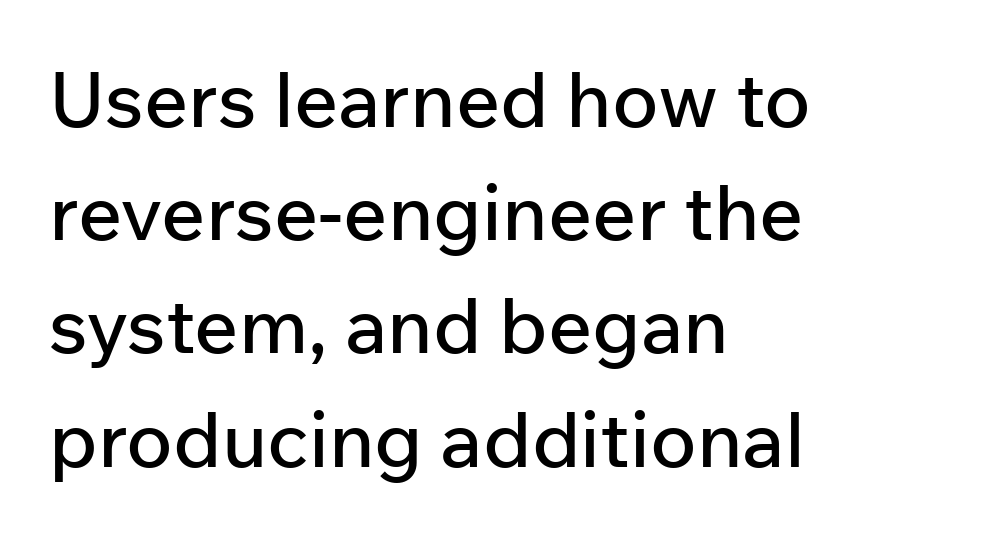
Q: Is the text italic (slanted)? A: No, it is upright.
Q: Is the typeface a serif or a sans-serif typeface? A: Sans-serif.
Q: Is the text underlined? A: No.
Q: How is the paragraph aligned? A: Left-aligned.
Q: Is the spacing between letters normal or unusually wide? A: Normal.
Q: Is the spacing between lines tight, normal or loose? A: Normal.
Q: Width (condensed, normal, or wide)? A: Normal.
Q: Stroke contrast? A: Low.
Q: x-height? A: Medium.
Q: Monospaced? A: No.
